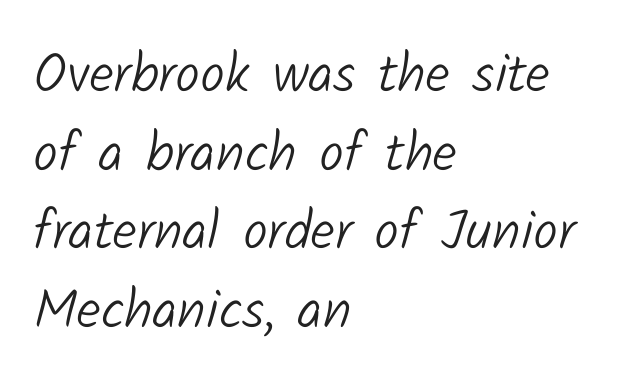
The image shows 55 px light sans-serif type; set left-aligned, normal line spacing (1.43x), normal letter spacing, not underlined; low stroke contrast and a medium x-height.
